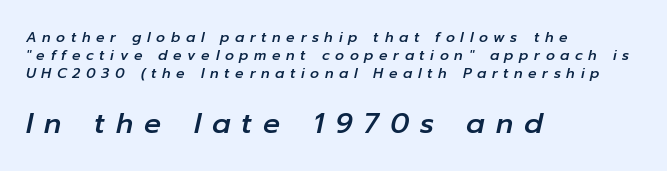
Q: Is the text italic (slanted)? A: Yes, it leans right by about 12 degrees.
Q: Is the text underlined? A: No.
Q: How is the paragraph aligned? A: Left-aligned.
Q: Is the spacing between letters normal or unusually wide? A: Unusually wide.
Q: Is the spacing between lines tight, normal or loose? A: Normal.
Q: Which block of text is set in a larger size, the first (top) or the second (bottom)? A: The second (bottom) one.
Q: Width (condensed, normal, or wide)? A: Normal.
Q: Stroke contrast? A: Low.
Q: x-height? A: Medium.
Q: Monospaced? A: No.
